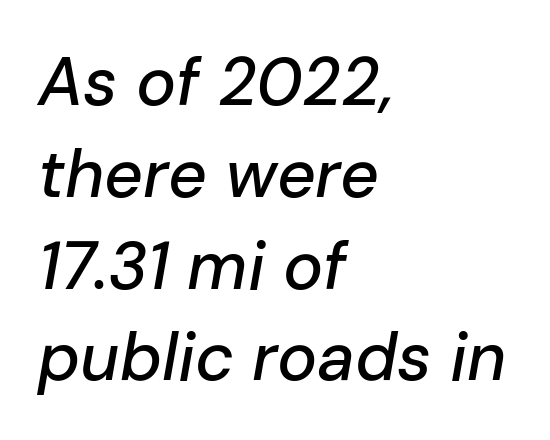
{"italic": "yes", "lean": "right", "slant_degrees": 10, "width": "normal", "stroke_contrast": "low", "x_height": "medium", "monospaced": "no", "underline": "no", "align": "left", "line_spacing": "normal", "line_spacing_ratio": 1.37, "letter_spacing": "normal", "letter_spacing_em": 0.0, "glyph_px": 67}
